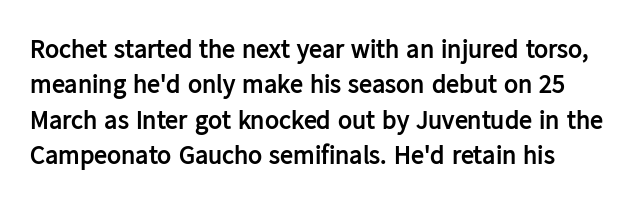
Emphasis by weight is at full strength: bold. No extra tracking has been applied to these lines. Ordinary non-slanted type is in use. A bare baseline throughout the passage. How would I describe the line gaps? Plain and ordinary.
